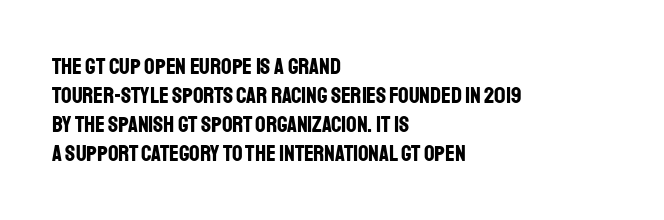
Q: Is the text bold? A: Yes.
Q: Is the text italic (slanted)? A: No, it is upright.
Q: Is the text underlined? A: No.
Q: How is the paragraph aligned? A: Left-aligned.
Q: Is the spacing between letters normal or unusually wide? A: Normal.
Q: Is the spacing between lines tight, normal or loose? A: Normal.
